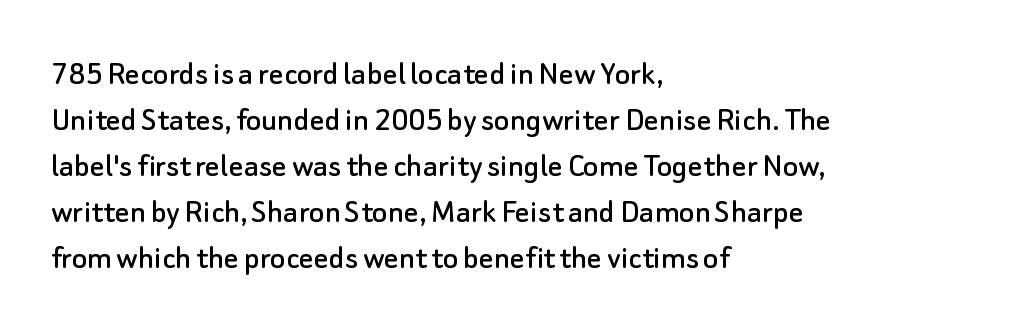
The image shows 36 px sans-serif type, upright; set left-aligned, normal line spacing (1.28x), normal letter spacing, not underlined; low stroke contrast and a small x-height.
